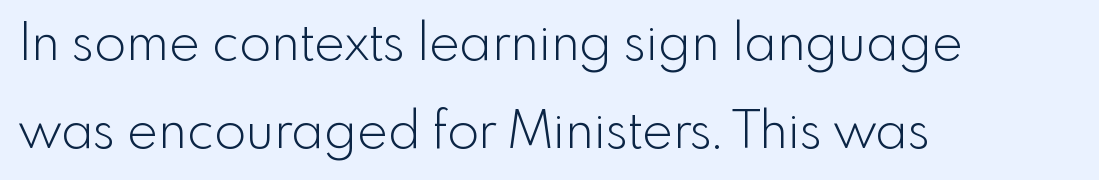
Q: Is the text bold? A: No.
Q: Is the text italic (slanted)? A: No, it is upright.
Q: Is the typeface a serif or a sans-serif typeface? A: Sans-serif.
Q: Is the text underlined? A: No.
Q: How is the paragraph aligned? A: Left-aligned.
Q: Is the spacing between letters normal or unusually wide? A: Normal.
Q: Is the spacing between lines tight, normal or loose? A: Normal.
Q: Width (condensed, normal, or wide)? A: Normal.
Q: x-height? A: Small.
Q: Monospaced? A: No.
